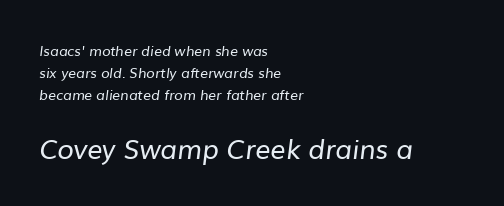
In CSS terms this would be text-align: left. On a weight scale, this lands at 450 or below. The space beneath each line is pristine and unruled. Students, note that the glyphs here touch the page at normal intervals.
